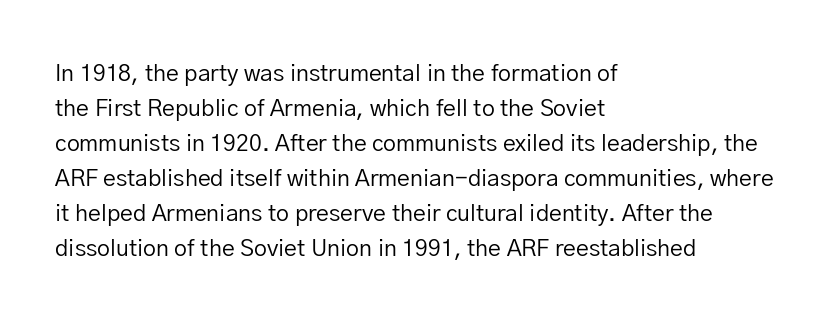
{"italic": "no", "bold": "no", "underline": "no", "align": "left", "line_spacing": "normal", "line_spacing_ratio": 1.52, "letter_spacing": "normal", "letter_spacing_em": 0.0, "glyph_px": 23}
